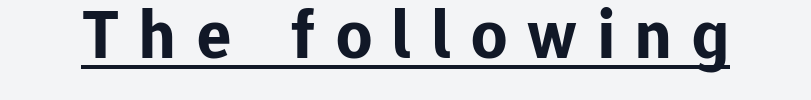
Q: Is the text bold? A: Yes.
Q: Is the text italic (slanted)? A: No, it is upright.
Q: Is the typeface a serif or a sans-serif typeface? A: Sans-serif.
Q: Is the text underlined? A: Yes.
Q: Is the spacing between letters normal or unusually wide? A: Unusually wide.
Q: Width (condensed, normal, or wide)? A: Normal.
Q: Stroke contrast? A: Low.
Q: x-height? A: Medium.
Q: Monospaced? A: No.
